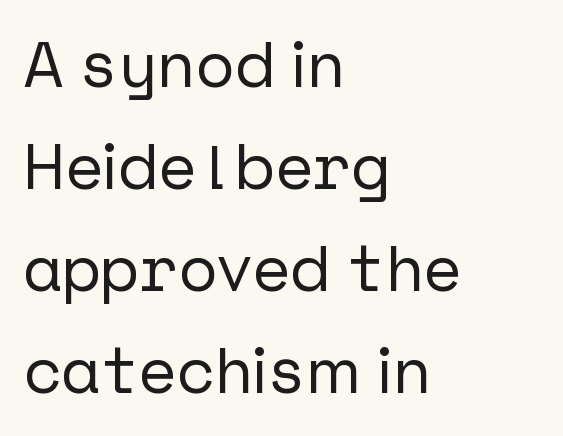
The image shows 65 px sans-serif type, upright; set left-aligned, normal line spacing (1.57x), normal letter spacing, not underlined; low stroke contrast and a medium x-height.
